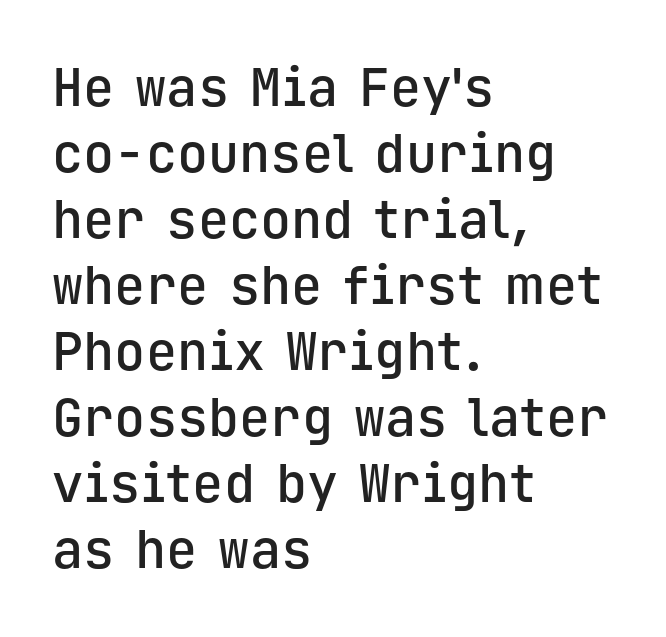
{"serif": "no", "italic": "no", "bold": "semi", "weight": "semibold", "width": "normal", "stroke_contrast": "low", "x_height": "medium", "monospaced": "yes", "underline": "no", "align": "left", "line_spacing": "normal", "line_spacing_ratio": 1.27, "letter_spacing": "normal", "letter_spacing_em": 0.0, "glyph_px": 52}
